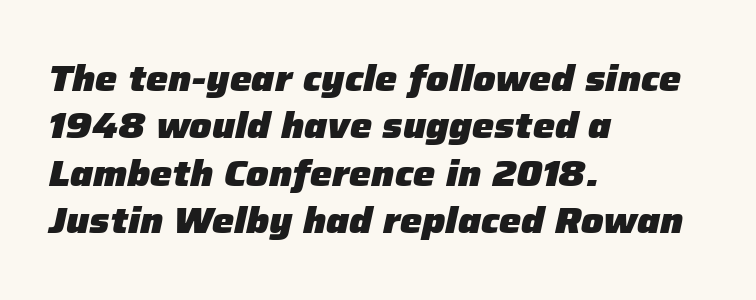
Q: Is the text bold? A: Yes.
Q: Is the text italic (slanted)? A: Yes, it leans right by about 12 degrees.
Q: Is the text underlined? A: No.
Q: How is the paragraph aligned? A: Left-aligned.
Q: Is the spacing between letters normal or unusually wide? A: Normal.
Q: Is the spacing between lines tight, normal or loose? A: Normal.
Q: Width (condensed, normal, or wide)? A: Normal.
Q: Stroke contrast? A: Low.
Q: x-height? A: Medium.
Q: Monospaced? A: No.
